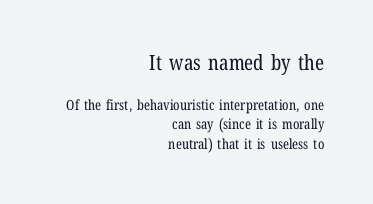
Q: Is the text bold? A: No.
Q: Is the text italic (slanted)? A: No, it is upright.
Q: Is the text underlined? A: No.
Q: How is the paragraph aligned? A: Right-aligned.
Q: Is the spacing between letters normal or unusually wide? A: Normal.
Q: Is the spacing between lines tight, normal or loose? A: Normal.
Q: Which block of text is set in a larger size, the first (top) or the second (bottom)? A: The first (top) one.
